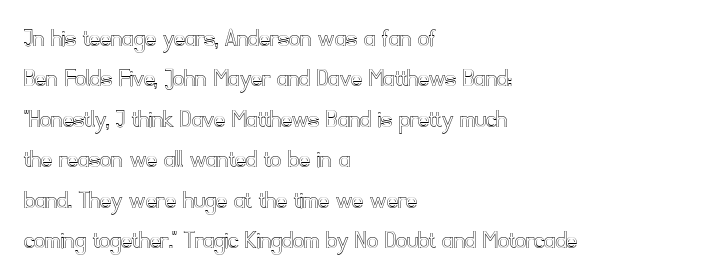
The image shows 27 px text type, upright; set left-aligned, normal line spacing (1.5x), normal letter spacing, not underlined.
